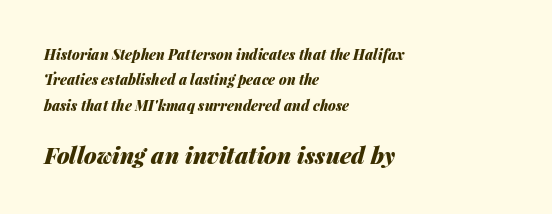
{"italic": "yes", "lean": "right", "slant_degrees": 14, "bold": "yes", "underline": "no", "align": "left", "line_spacing_ratio": 1.82, "letter_spacing": "normal", "letter_spacing_em": 0.0, "larger_block": "second", "size_ratio": 1.64, "glyph_px": 23}
